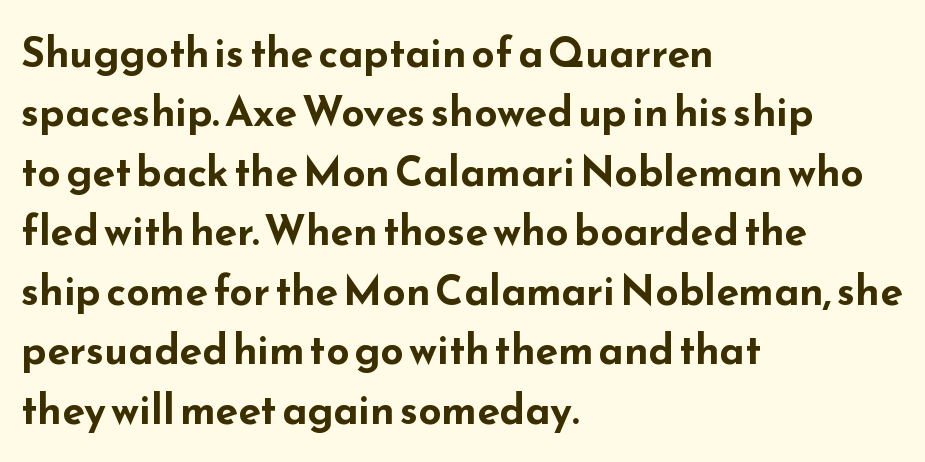
Q: Is the text bold? A: Yes.
Q: Is the text italic (slanted)? A: No, it is upright.
Q: Is the typeface a serif or a sans-serif typeface? A: Sans-serif.
Q: Is the text underlined? A: No.
Q: How is the paragraph aligned? A: Left-aligned.
Q: Is the spacing between letters normal or unusually wide? A: Normal.
Q: Is the spacing between lines tight, normal or loose? A: Normal.
Q: Width (condensed, normal, or wide)? A: Wide.
Q: Stroke contrast? A: Low.
Q: x-height? A: Small.
Q: Monospaced? A: No.
